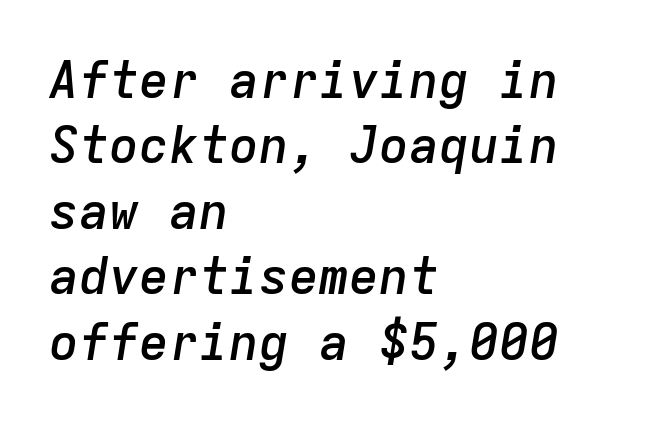
The image shows 50 px semibold type, italic (leaning right), monospaced; set left-aligned, normal line spacing (1.31x), normal letter spacing, not underlined; low stroke contrast and a medium x-height.
